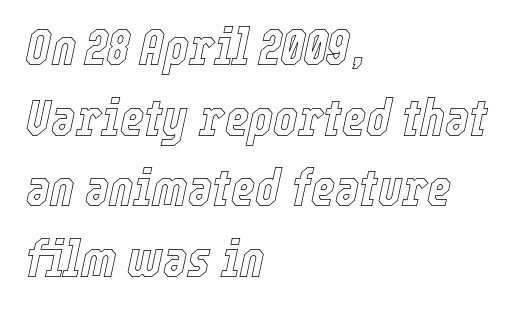
Q: Is the text italic (slanted)? A: Yes, it leans right by about 12 degrees.
Q: Is the text underlined? A: No.
Q: How is the paragraph aligned? A: Left-aligned.
Q: Is the spacing between letters normal or unusually wide? A: Normal.
Q: Is the spacing between lines tight, normal or loose? A: Normal.
Q: Width (condensed, normal, or wide)? A: Condensed.
Q: x-height? A: Medium.
Q: Monospaced? A: No.
